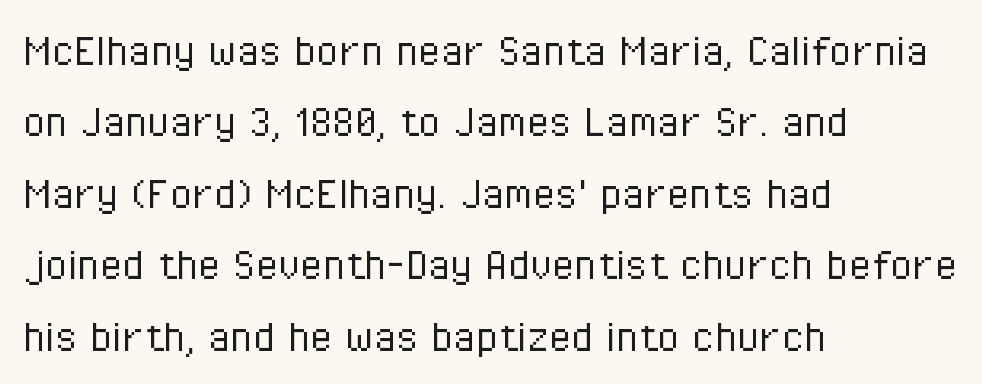
The image shows 51 px light, condensed sans-serif type, upright; set left-aligned, normal line spacing (1.4x), normal letter spacing, not underlined; low stroke contrast and a medium x-height.
